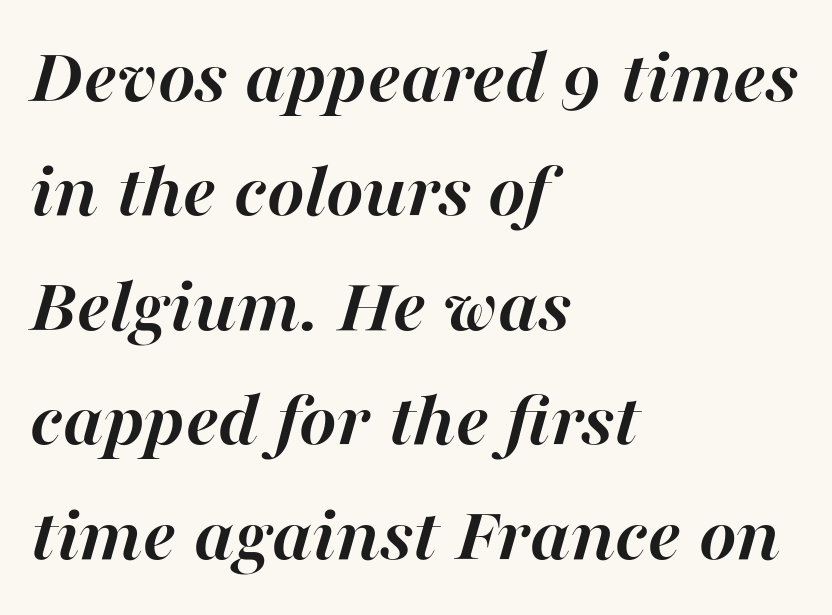
The image shows 80 px semibold type, italic (leaning right); set left-aligned, normal line spacing (1.43x), normal letter spacing, not underlined; high stroke contrast and a medium x-height.
